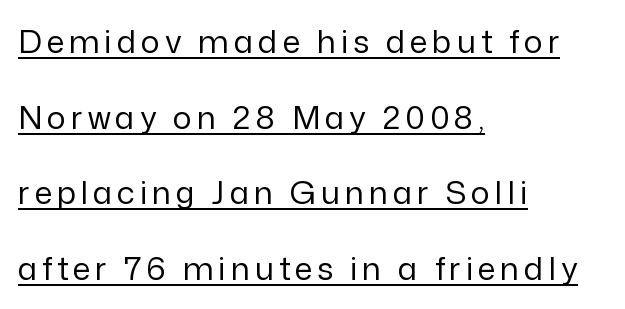
The image shows 32 px regular-weight sans-serif type, upright; set left-aligned, loose line spacing (2.36x), underlined; low stroke contrast and a medium x-height.
